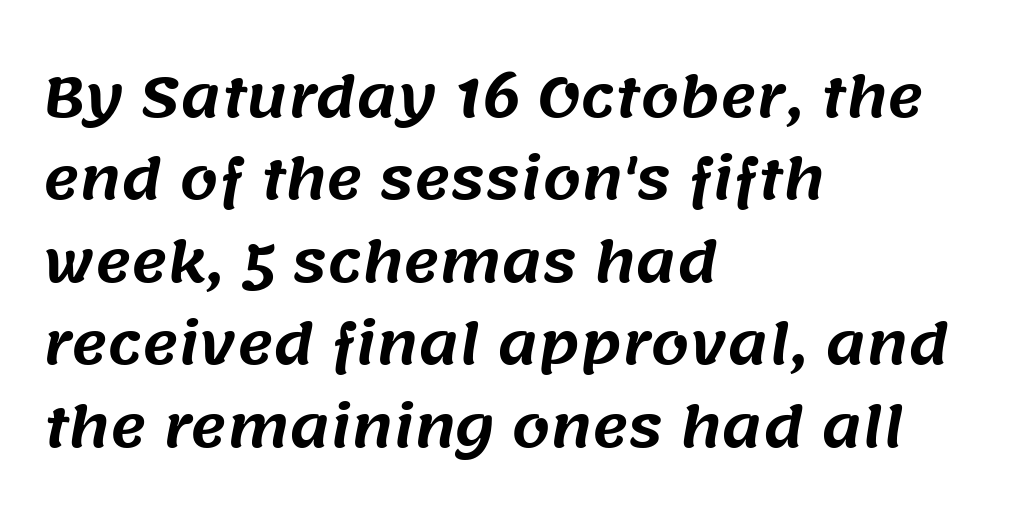
The image shows 55 px sans-serif type; set left-aligned, normal line spacing (1.5x), normal letter spacing, not underlined; medium stroke contrast and a large x-height.
